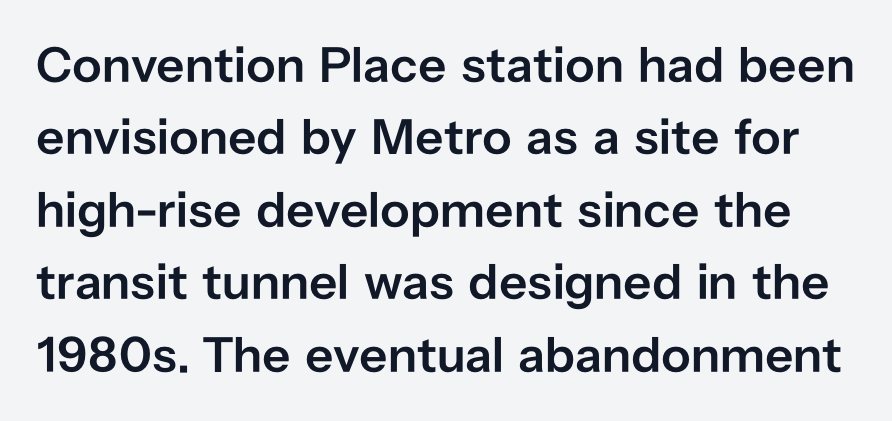
The image shows 50 px semibold sans-serif type, upright; set normal line spacing (1.45x), normal letter spacing, not underlined; low stroke contrast and a medium x-height.
